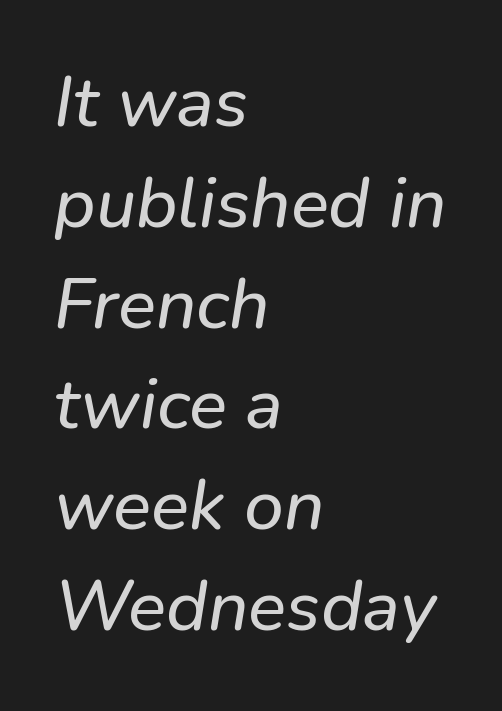
The image shows 71 px sans-serif type; set left-aligned, normal line spacing (1.42x), normal letter spacing, not underlined; low stroke contrast and a medium x-height.
